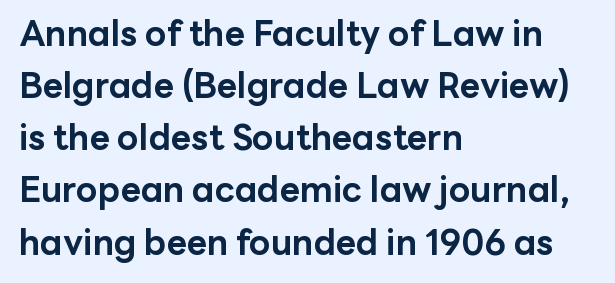
The image shows 35 px bold sans-serif type, upright; set left-aligned, normal line spacing (1.49x), normal letter spacing, not underlined; low stroke contrast and a medium x-height.
